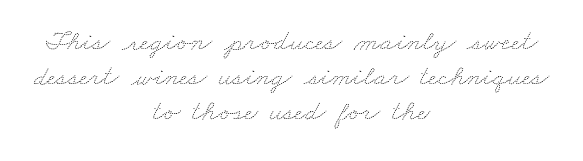
Think standard paragraph weight, or any step lighter than that. Just letters on the line, the space beneath them empty. The lines in this sample share a center point and differ in where they start and stop. What stands out about the letter spacing? Nothing — it is the standard amount. Here the designer chose a conventional face with non-uniform glyph widths.
